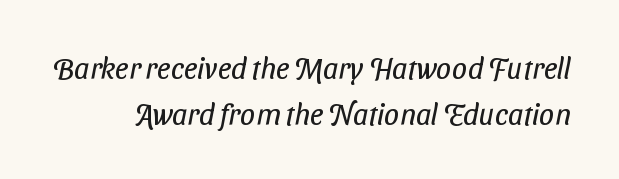
The image shows 30 px regular-weight, condensed sans-serif type; set normal line spacing (1.53x), normal letter spacing, not underlined; low stroke contrast and a medium x-height.
